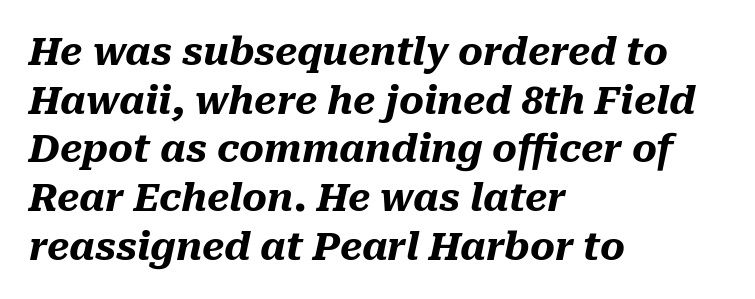
Does the lettering tilt? It does — this is italic. On the weight axis this lands at bold, roughly 700. Note the varied advance widths — an 'i' is clearly narrower than an 'm'. The ragged edge is on the right, which tells us the setting is flush left. This sample keeps an unexceptional amount of space between lines.
